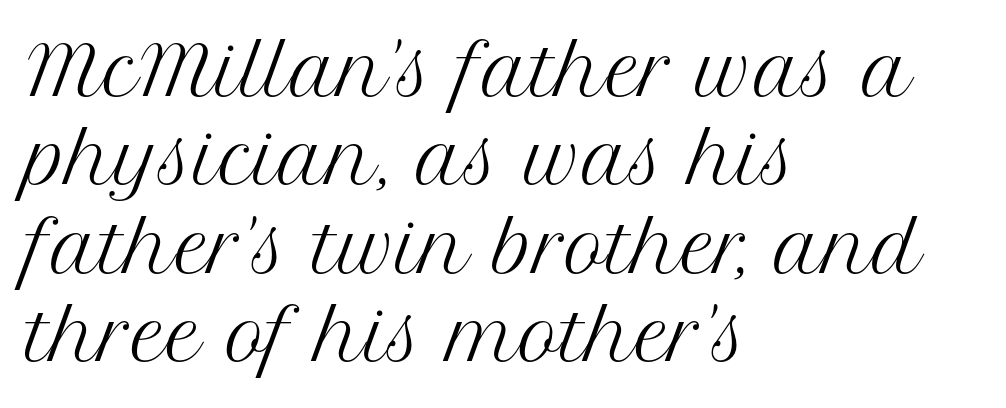
The image shows 68 px regular-weight serif type; set left-aligned, normal line spacing (1.3x), normal letter spacing, not underlined; medium stroke contrast and a medium x-height.
